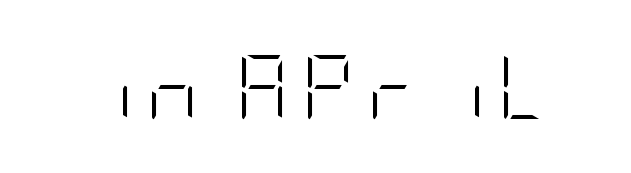
Q: Is the text bold? A: No.
Q: Is the text italic (slanted)? A: No, it is upright.
Q: Is the typeface a serif or a sans-serif typeface? A: Sans-serif.
Q: Is the text underlined? A: No.
Q: Width (condensed, normal, or wide)? A: Condensed.
Q: Stroke contrast? A: Low.
Q: x-height? A: Large.
